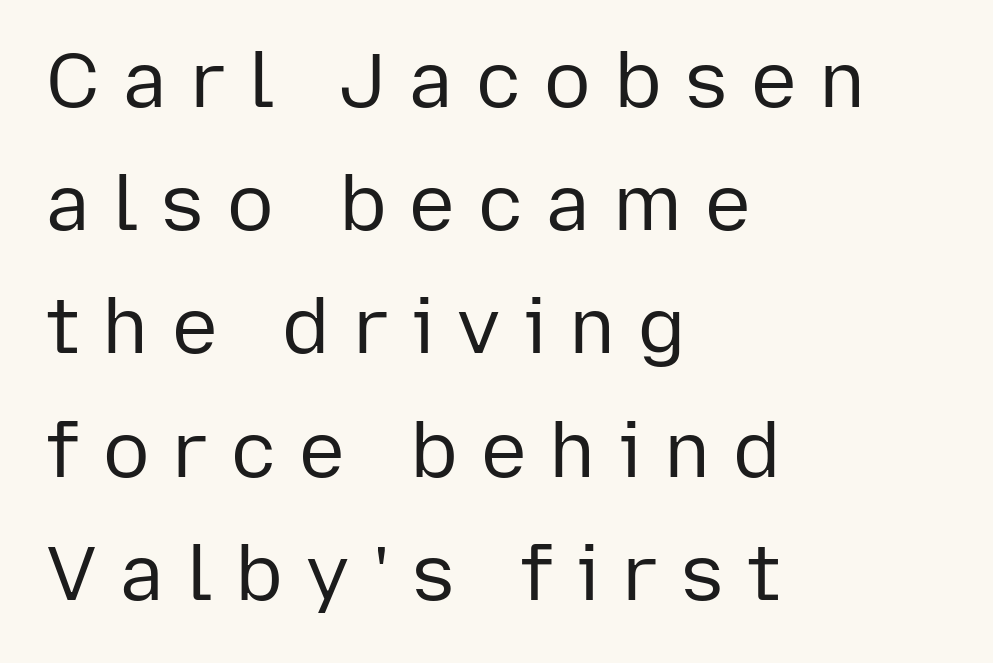
Q: Is the text bold? A: No.
Q: Is the text italic (slanted)? A: No, it is upright.
Q: Is the typeface a serif or a sans-serif typeface? A: Sans-serif.
Q: Is the text underlined? A: No.
Q: How is the paragraph aligned? A: Left-aligned.
Q: Is the spacing between letters normal or unusually wide? A: Unusually wide.
Q: Is the spacing between lines tight, normal or loose? A: Normal.
Q: Width (condensed, normal, or wide)? A: Normal.
Q: Stroke contrast? A: Low.
Q: x-height? A: Medium.
Q: Monospaced? A: No.
